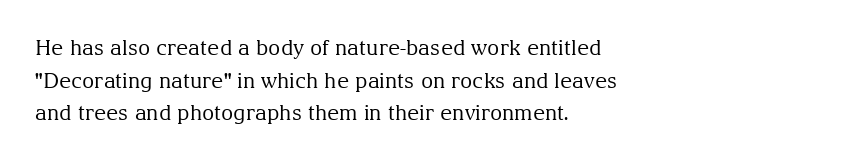
{"italic": "no", "bold": "no", "underline": "no", "align": "left", "line_spacing": "normal", "line_spacing_ratio": 1.55, "letter_spacing": "normal", "letter_spacing_em": 0.0, "glyph_px": 21}
